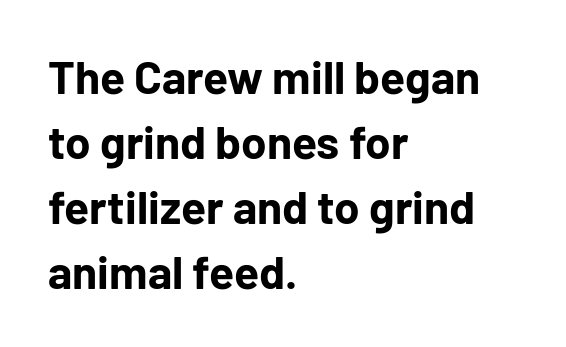
The image shows 46 px bold sans-serif type, upright; set left-aligned, normal line spacing (1.41x), normal letter spacing, not underlined; low stroke contrast and a medium x-height.
